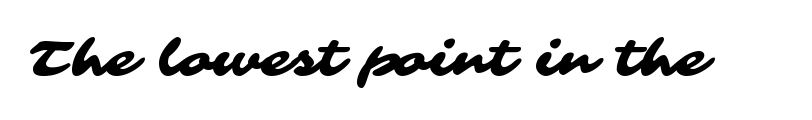
The font family rendered here belongs to the sans-serif group. A clean baseline with only descenders dipping below it. You could not count columns in this text — the font is proportionally spaced. Honestly, the letter spacing is just normal — you wouldn't notice it.
